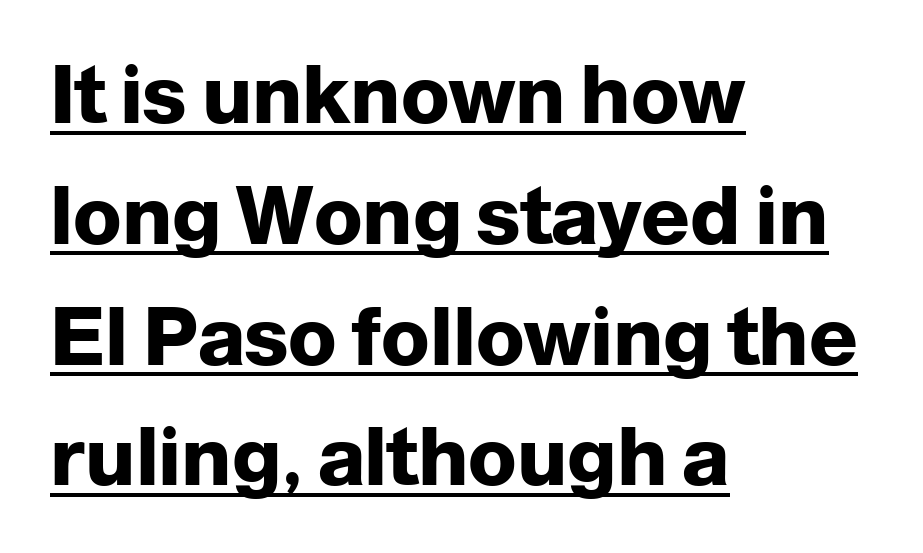
{"serif": "no", "italic": "no", "bold": "yes", "weight": "heavy", "width": "normal", "stroke_contrast": "low", "x_height": "medium", "monospaced": "no", "underline": "yes", "align": "left", "line_spacing": "normal", "line_spacing_ratio": 1.51, "letter_spacing": "normal", "letter_spacing_em": 0.0, "glyph_px": 80}
